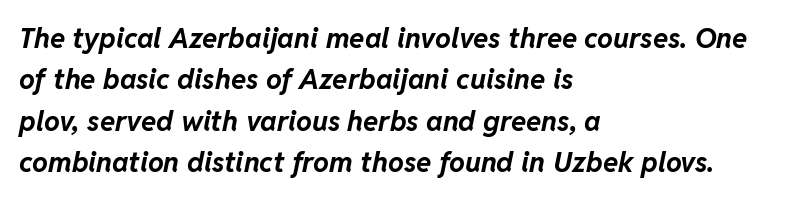
Q: Is the text bold? A: Yes.
Q: Is the text italic (slanted)? A: Yes, it leans right by about 11 degrees.
Q: Is the text underlined? A: No.
Q: How is the paragraph aligned? A: Left-aligned.
Q: Is the spacing between letters normal or unusually wide? A: Normal.
Q: Is the spacing between lines tight, normal or loose? A: Normal.
Q: Width (condensed, normal, or wide)? A: Normal.
Q: Stroke contrast? A: Low.
Q: x-height? A: Medium.
Q: Monospaced? A: No.
